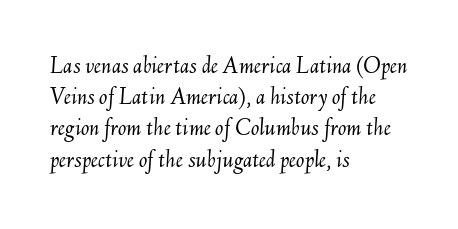
The lines are quadded left. Check under the words: just untouched page. Vertically, the passage feels balanced, rows spaced as you'd expect. Is the letter spacing exaggerated? No — it looks like the ordinary default. Summary of weight: not heavy and not bold. The rendering applies a slant to the glyphs.
